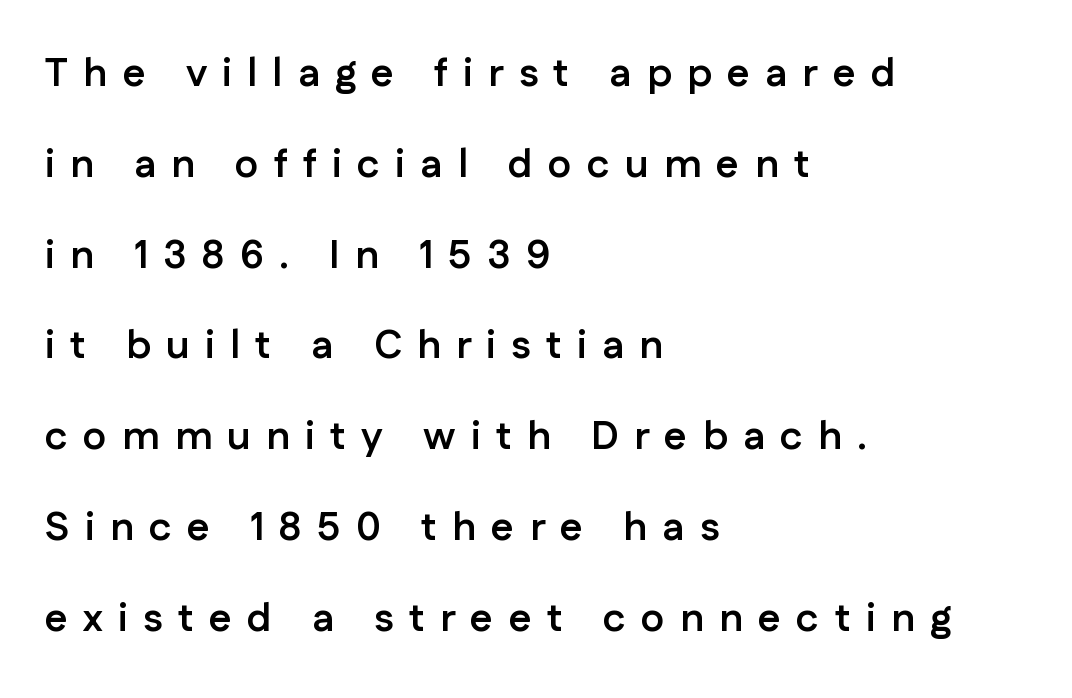
The image shows 40 px semibold sans-serif type, upright; set left-aligned, loose line spacing (2.27x), unusually wide letter spacing (+0.38 em), not underlined; low stroke contrast and a medium x-height.
